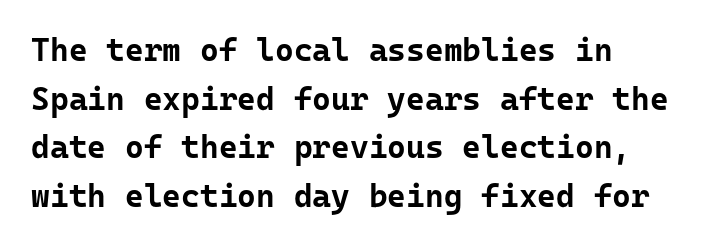
I'd describe the lettering as bold — thick and assertive. This rendering features lettering with no underline. Letter spacing: default. Typeset ragged right — the left edge is the straight one. In terms of leading, this rendering sits right in the middle. The lettering stays uniformly vertical, giving the passage a roman look.
